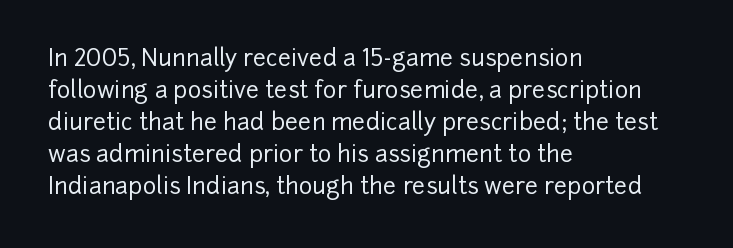
These lines are set flush left with a ragged right edge. Nope, not italic — everything's standing straight. Observe the ordinary spacing: letters are neighbours, not strangers. Vertically, the passage feels balanced, rows spaced as you'd expect. Has an underline been added? It has not.
